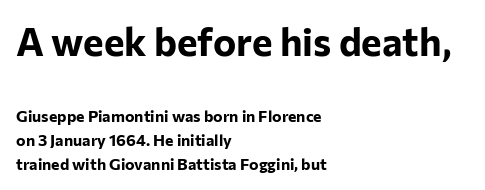
Tall strokes in this sample are plumb rather than angled. Students, note that the glyphs here touch the page at normal intervals. Which chunk is bigger? The first one — the top block dwarfs the bottom. The paragraph shown leans on its left margin. Type without underlining.
